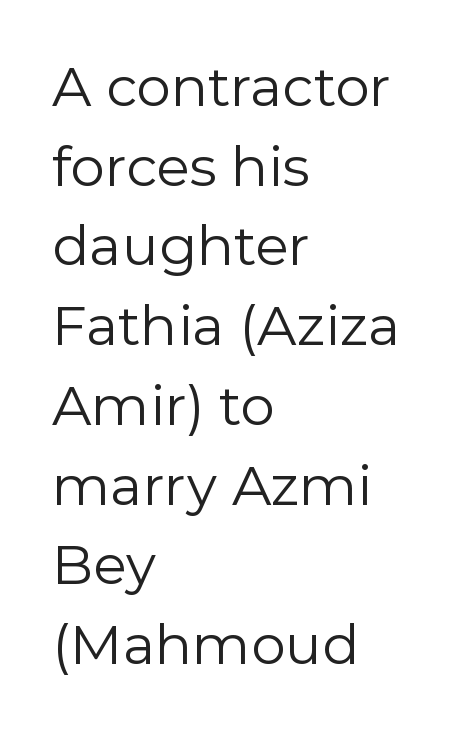
The image shows 55 px regular-weight sans-serif type, upright; set left-aligned, normal line spacing (1.45x), normal letter spacing, not underlined; low stroke contrast and a medium x-height.
